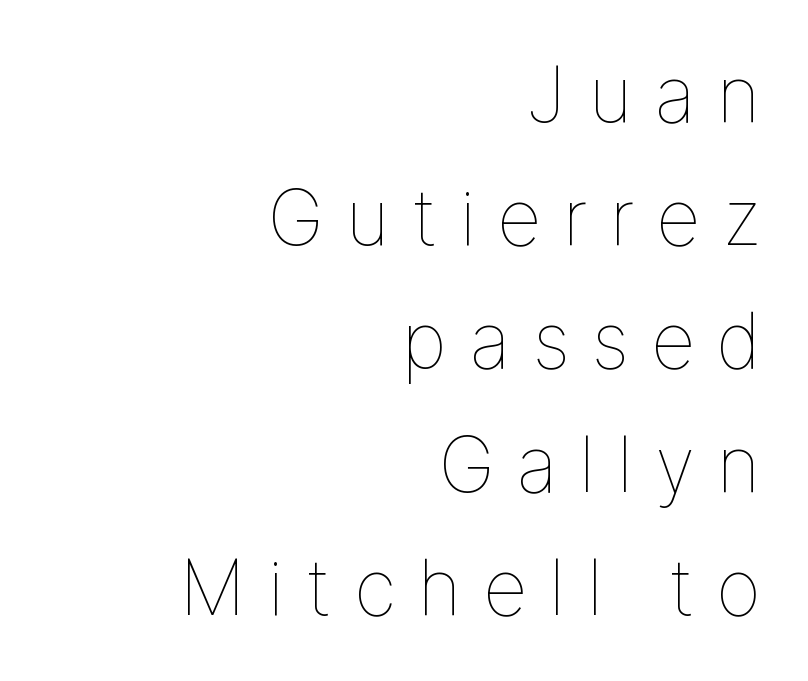
{"italic": "no", "bold": "no", "weight": "thin", "width": "normal", "stroke_contrast": "low", "x_height": "medium", "monospaced": "no", "underline": "no", "align": "right", "line_spacing": "normal", "line_spacing_ratio": 1.6, "letter_spacing": "wide", "letter_spacing_em": 0.28, "glyph_px": 77}
